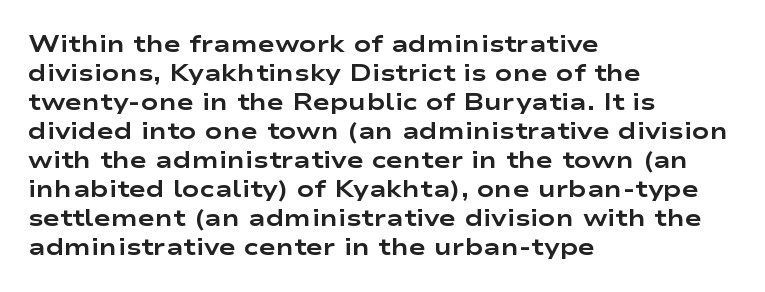
The image shows 23 px bold type, upright; set left-aligned, normal line spacing (1.26x), normal letter spacing, not underlined.
